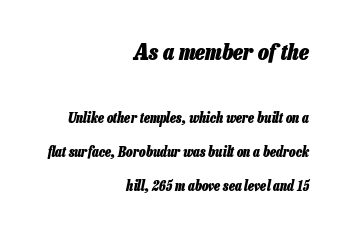
The letterforms sit shoulder to shoulder at normal distance. Heavy-handed strokes throughout: this text is bold. A bare baseline throughout the passage. Regarding leading, the lines here are spaced well apart. The more generous point size was reserved for the upper chunk. This is oblique type, the kind used for emphasis or titles.
